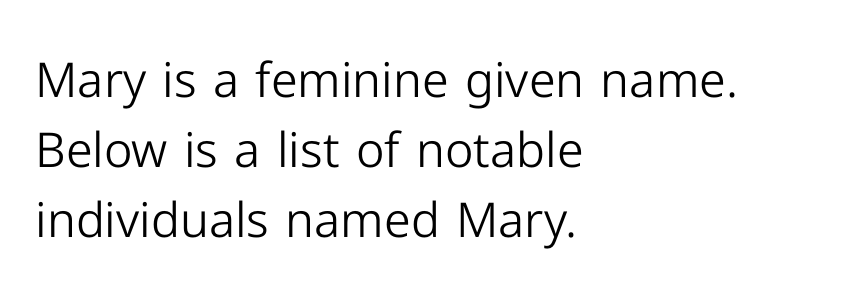
The image shows 48 px light sans-serif type, upright; set left-aligned, normal line spacing (1.46x), normal letter spacing, not underlined; low stroke contrast and a medium x-height.
